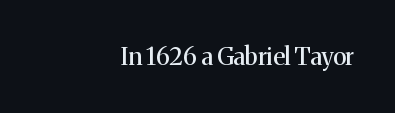
The image shows 24 px text type, upright; set right-aligned, normal letter spacing, not underlined.
